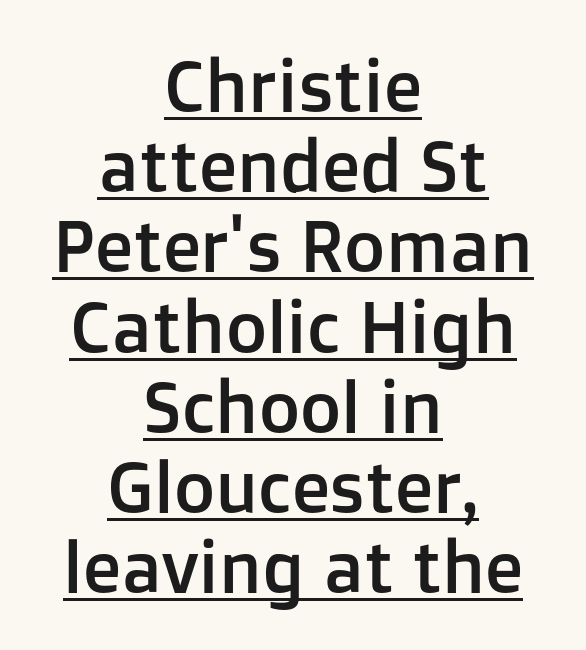
Q: Is the text italic (slanted)? A: No, it is upright.
Q: Is the typeface a serif or a sans-serif typeface? A: Sans-serif.
Q: Is the text underlined? A: Yes.
Q: How is the paragraph aligned? A: Centered.
Q: Is the spacing between letters normal or unusually wide? A: Normal.
Q: Is the spacing between lines tight, normal or loose? A: Tight.
Q: Width (condensed, normal, or wide)? A: Normal.
Q: Stroke contrast? A: Low.
Q: x-height? A: Medium.
Q: Monospaced? A: No.
